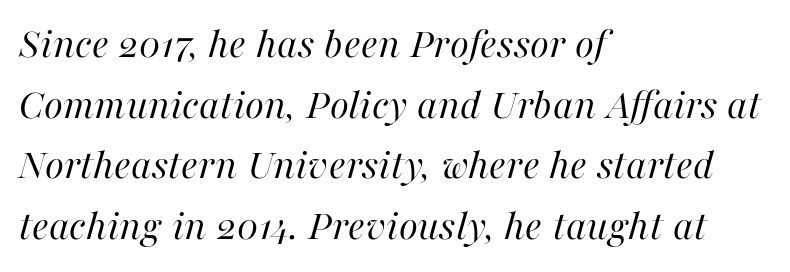
The image shows 44 px regular-weight type, italic (leaning right); set left-aligned, normal line spacing (1.38x), normal letter spacing, not underlined; high stroke contrast and a medium x-height.
